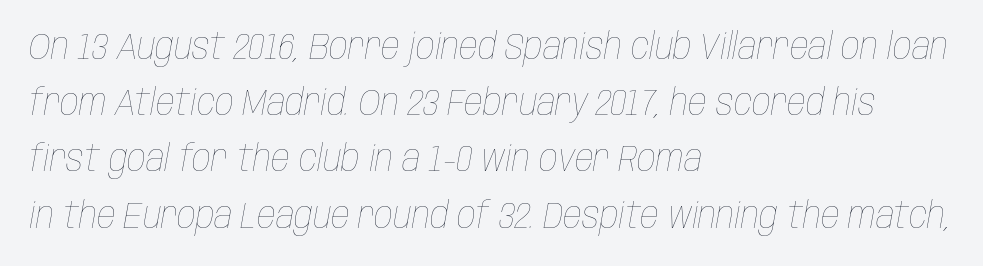
The image shows 37 px thin, condensed type, italic (leaning right); set left-aligned, normal line spacing (1.52x), normal letter spacing, not underlined; low stroke contrast and a large x-height.
